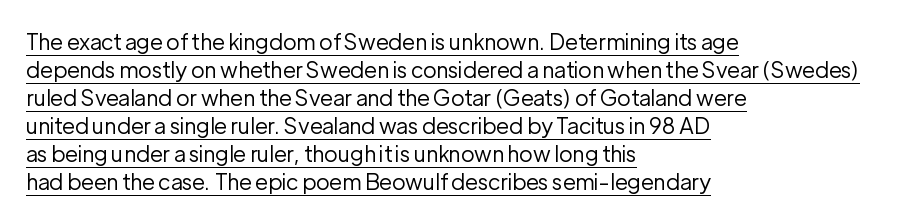
Leading: standard. This sample is left-justified, so line endings fall wherever the words run out. In terms of letterspacing, this is plain default setting. Somebody hit Ctrl+U on this one — the words are underlined. Italic? Not at all — the glyphs are vertical. Heft: none added — not bold.
